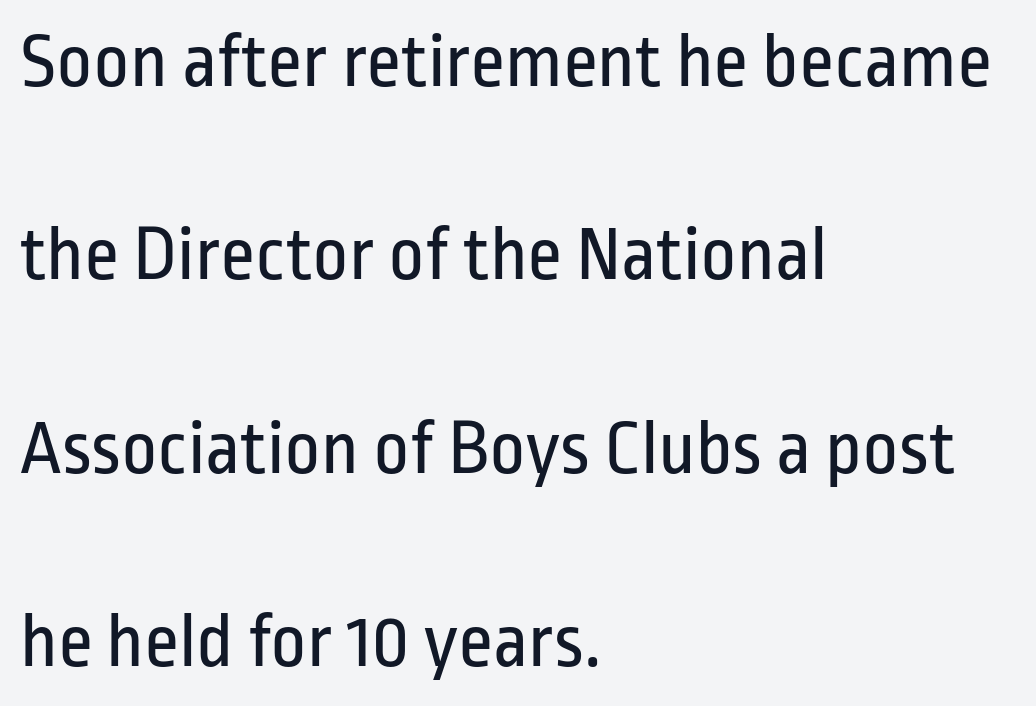
The font sits on the lighter half of the weight spectrum, regular included. This rendering uses left alignment, leaving the right contour irregular. Do the characters align in a grid? No, the font is proportional. If you drew a line through each stem, it would be perfectly vertical.
